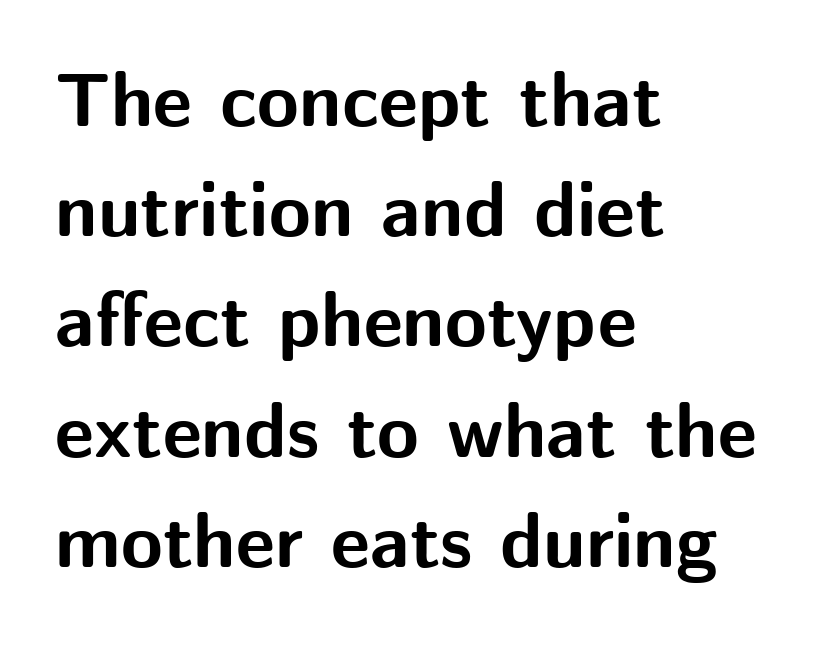
Q: Is the text bold? A: Yes.
Q: Is the text italic (slanted)? A: No, it is upright.
Q: Is the typeface a serif or a sans-serif typeface? A: Sans-serif.
Q: Is the text underlined? A: No.
Q: How is the paragraph aligned? A: Left-aligned.
Q: Is the spacing between letters normal or unusually wide? A: Normal.
Q: Is the spacing between lines tight, normal or loose? A: Normal.
Q: Width (condensed, normal, or wide)? A: Normal.
Q: Stroke contrast? A: Medium.
Q: x-height? A: Medium.
Q: Monospaced? A: No.
